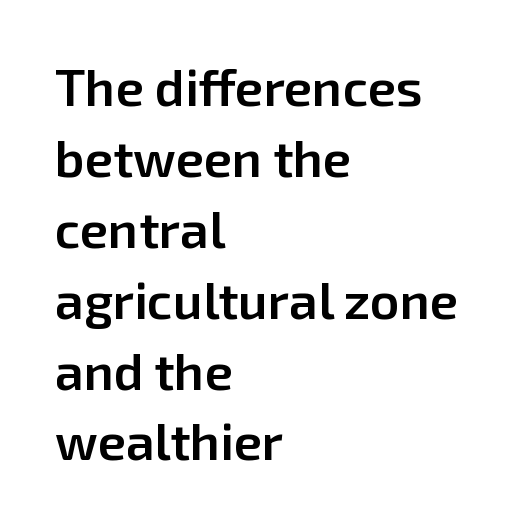
The image shows 51 px semibold sans-serif type, upright; set left-aligned, normal line spacing (1.39x), normal letter spacing, not underlined; low stroke contrast and a medium x-height.
